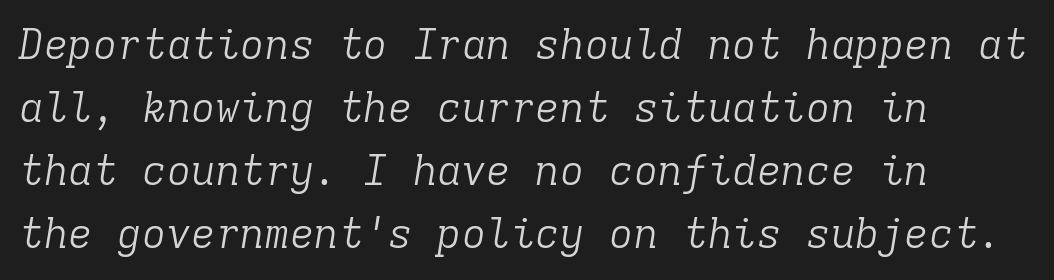
Q: Is the text bold? A: No.
Q: Is the text italic (slanted)? A: Yes, it leans right by about 9 degrees.
Q: Is the typeface a serif or a sans-serif typeface? A: Serif.
Q: Is the text underlined? A: No.
Q: How is the paragraph aligned? A: Left-aligned.
Q: Is the spacing between letters normal or unusually wide? A: Normal.
Q: Is the spacing between lines tight, normal or loose? A: Normal.
Q: Width (condensed, normal, or wide)? A: Normal.
Q: Stroke contrast? A: Low.
Q: x-height? A: Medium.
Q: Monospaced? A: Yes.
